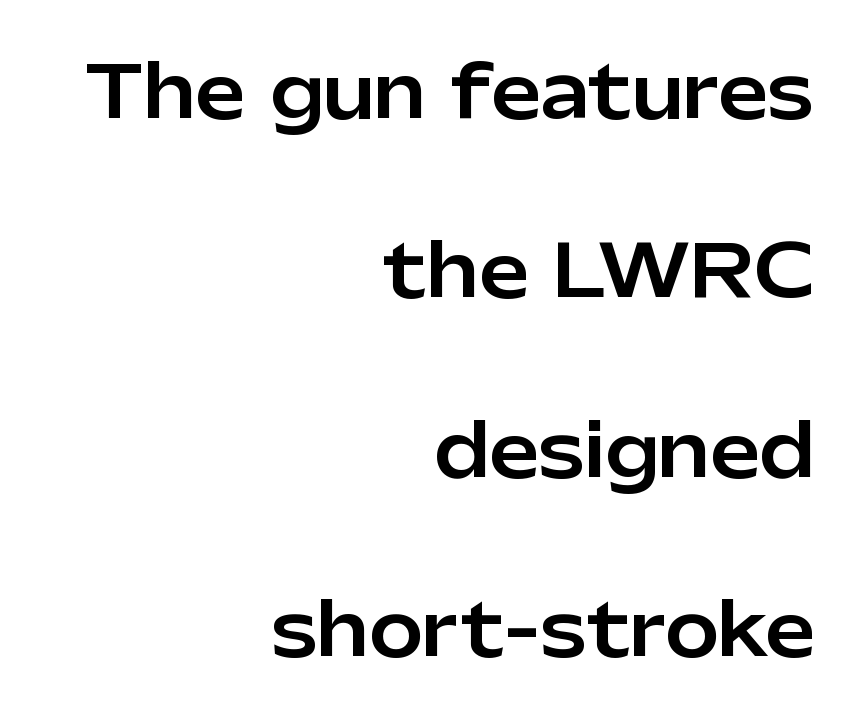
The image shows 72 px sans-serif type, upright; set right-aligned, loose line spacing (2.49x), normal letter spacing, not underlined; low stroke contrast and a medium x-height.
